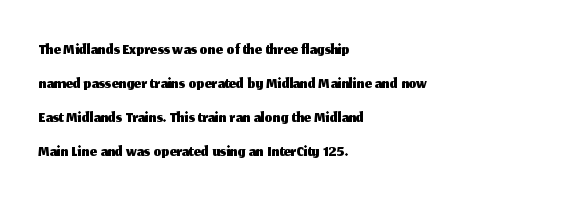
{"italic": "no", "underline": "no", "align": "left", "line_spacing": "normal", "line_spacing_ratio": 1.36, "letter_spacing": "normal", "letter_spacing_em": 0.0, "glyph_px": 25}
